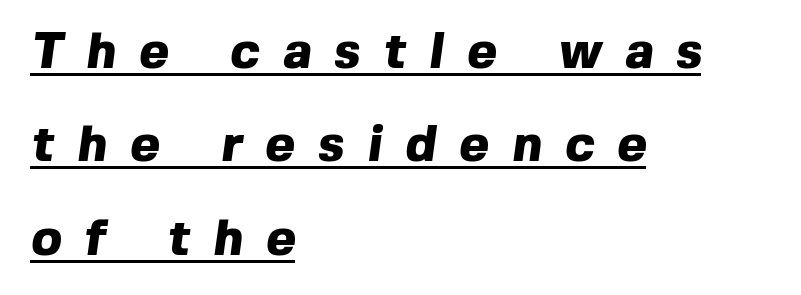
The image shows 50 px heavy sans-serif type; set left-aligned, line spacing 1.87x, unusually wide letter spacing (+0.47 em), underlined; a medium x-height.
